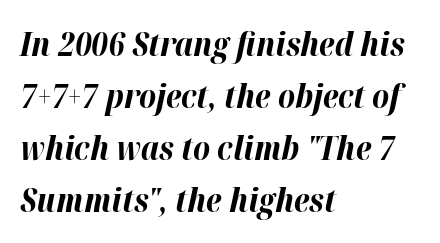
{"italic": "yes", "lean": "right", "slant_degrees": 12, "bold": "yes", "weight": "bold", "width": "normal", "stroke_contrast": "high", "x_height": "medium", "monospaced": "no", "underline": "no", "align": "left", "line_spacing": "normal", "line_spacing_ratio": 1.58, "letter_spacing": "normal", "letter_spacing_em": 0.0, "glyph_px": 33}
